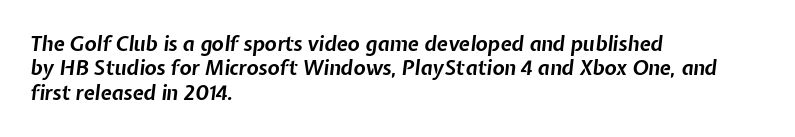
The image shows 20 px bold type, italic (leaning right); set left-aligned, line spacing 1.22x, normal letter spacing, not underlined.
